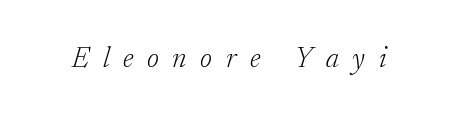
Inter-character spacing is expanded well beyond the font's built-in metrics. Rendered with sloped, italic letterforms. Unlike a clean sans, this face finishes its strokes with serifs. Ink coverage per letter is moderate at most.
